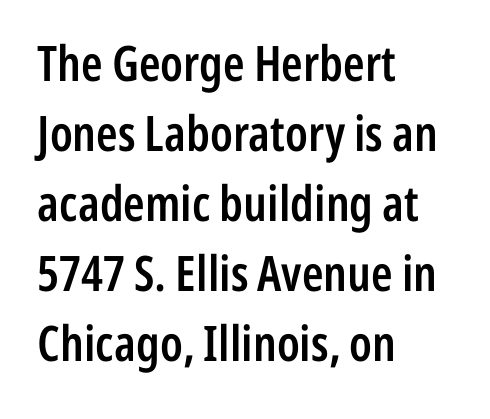
Character widths vary here, with narrow letters taking less room than wide ones. Check under the words: just untouched page. The letters stand straight up with perfectly vertical stems. Regular leading. Is the block centered? No — it sits flush against the left margin. The letters sit at their default tracking, neither squeezed nor spread.
